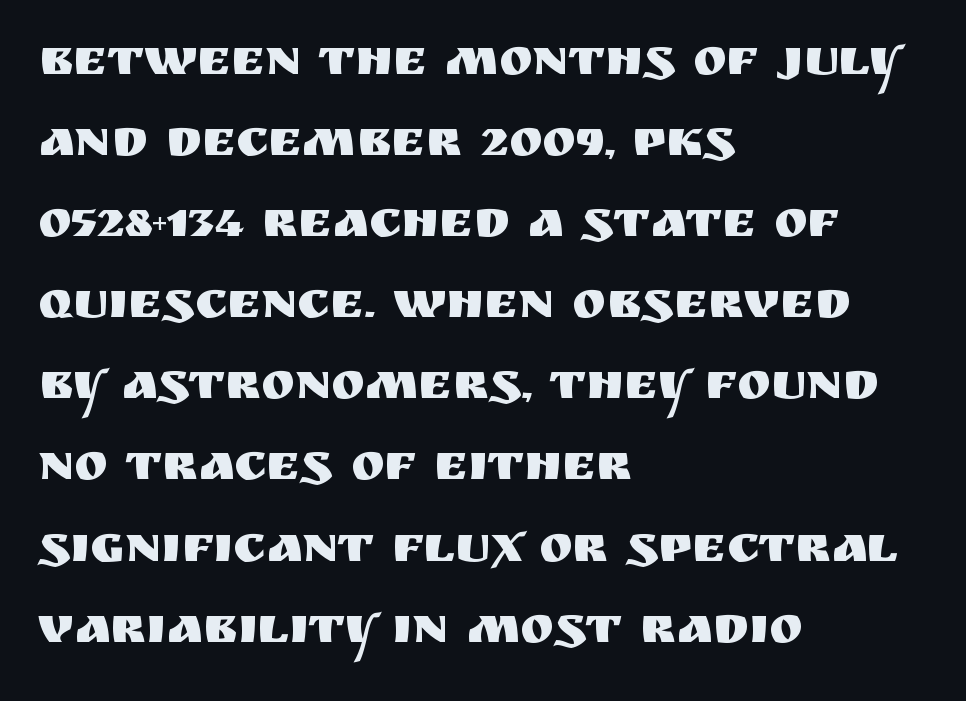
{"serif": "no", "italic": "no", "width": "normal", "stroke_contrast": "medium", "x_height": "large", "monospaced": "no", "underline": "no", "align": "left", "line_spacing": "normal", "line_spacing_ratio": 1.59, "letter_spacing": "normal", "letter_spacing_em": 0.0, "glyph_px": 51}
